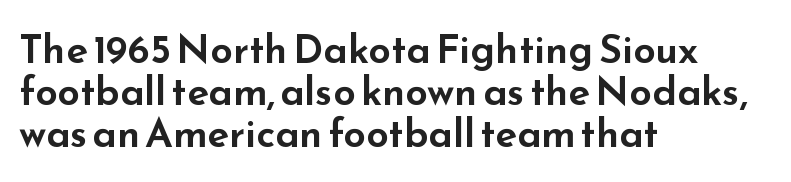
The image shows 40 px wide sans-serif type, upright; set left-aligned, tight line spacing (1.05x), normal letter spacing, not underlined; low stroke contrast and a small x-height.
